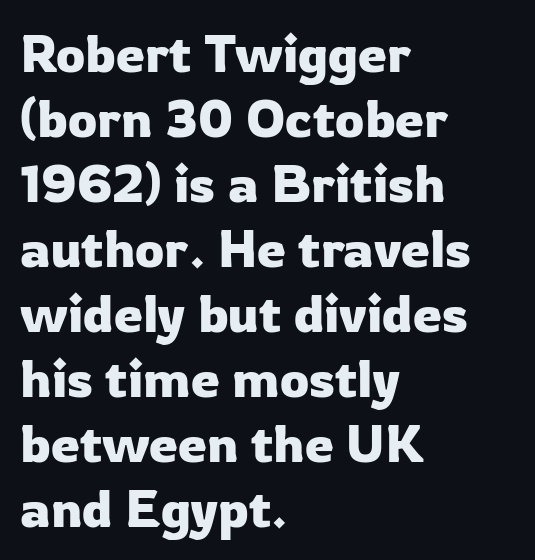
{"serif": "no", "italic": "no", "width": "normal", "stroke_contrast": "low", "x_height": "medium", "monospaced": "no", "underline": "no", "align": "left", "line_spacing": "normal", "line_spacing_ratio": 1.25, "letter_spacing": "normal", "letter_spacing_em": 0.0, "glyph_px": 52}
